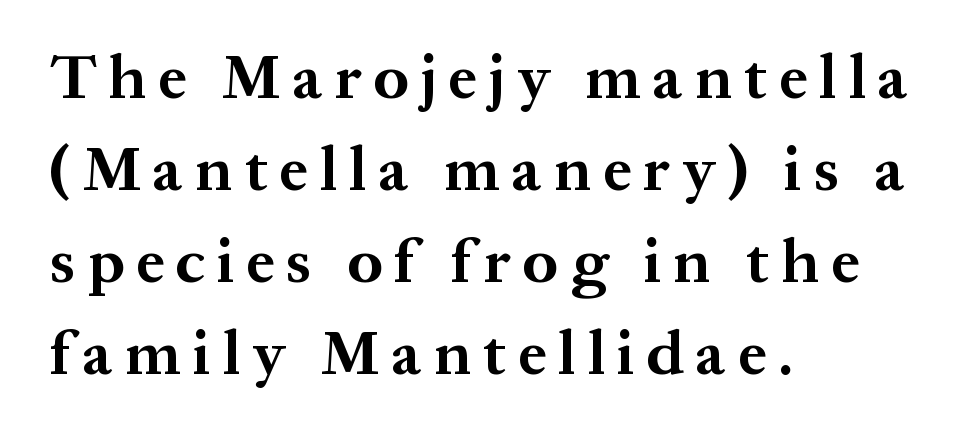
{"serif": "yes", "italic": "no", "bold": "yes", "weight": "bold", "width": "normal", "stroke_contrast": "medium", "x_height": "medium", "monospaced": "no", "underline": "no", "align": "left", "line_spacing": "normal", "line_spacing_ratio": 1.46, "glyph_px": 63}
